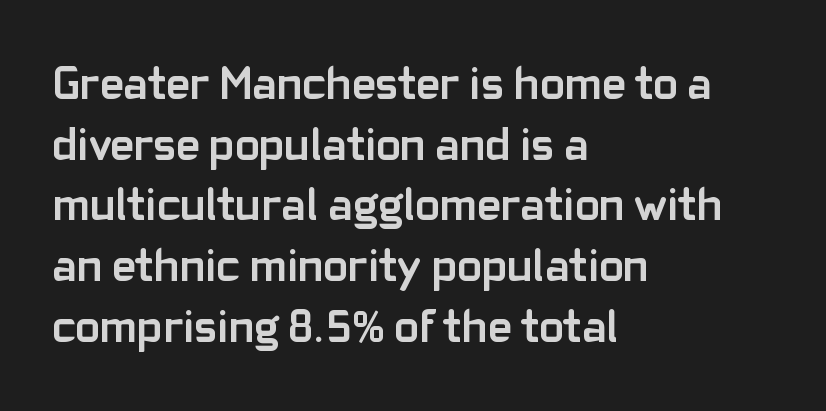
Q: Is the text bold? A: Yes.
Q: Is the text italic (slanted)? A: No, it is upright.
Q: Is the typeface a serif or a sans-serif typeface? A: Sans-serif.
Q: Is the text underlined? A: No.
Q: How is the paragraph aligned? A: Left-aligned.
Q: Is the spacing between letters normal or unusually wide? A: Normal.
Q: Is the spacing between lines tight, normal or loose? A: Normal.
Q: Width (condensed, normal, or wide)? A: Normal.
Q: Stroke contrast? A: Low.
Q: x-height? A: Medium.
Q: Monospaced? A: No.
